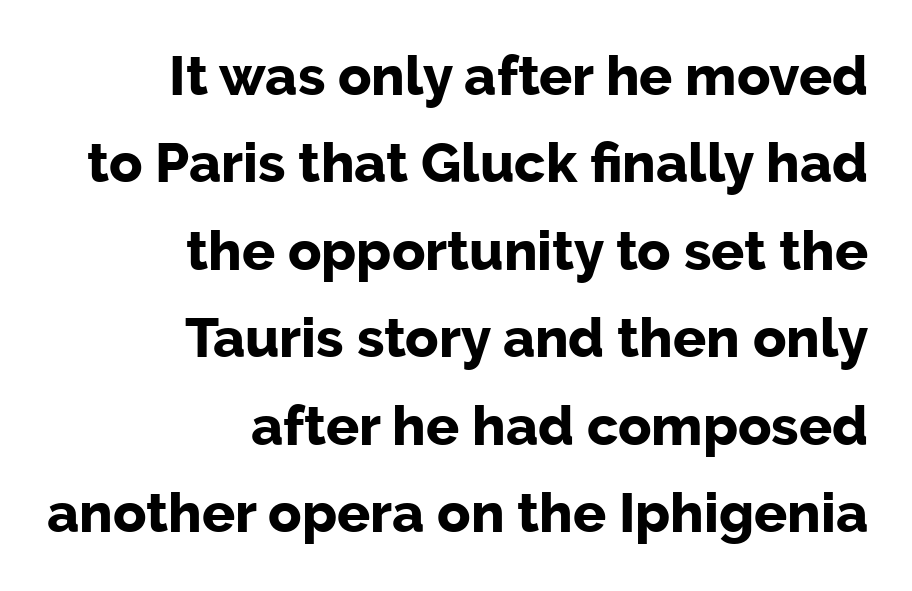
{"serif": "no", "italic": "no", "bold": "yes", "weight": "bold", "width": "normal", "stroke_contrast": "low", "x_height": "medium", "monospaced": "no", "underline": "no", "align": "right", "line_spacing": "normal", "line_spacing_ratio": 1.59, "letter_spacing": "normal", "letter_spacing_em": 0.0, "glyph_px": 55}
